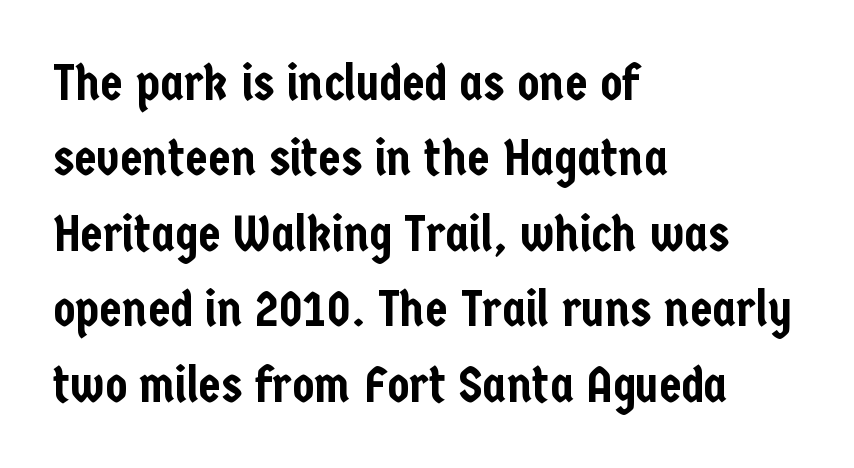
Just letters on the line, the space beneath them empty. The typesetter chose a ragged-right arrangement here. Rendered with straight, roman letterforms. Here the designer chose a conventional face with non-uniform glyph widths. Does the leading feel generous? No, just average.
